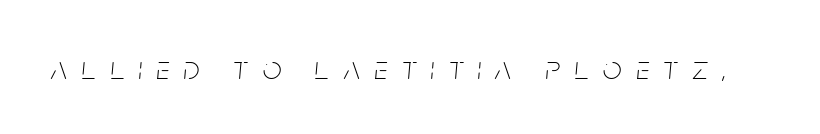
The image shows 33 px thin, condensed type, italic (leaning right); set unusually wide letter spacing (+0.43 em), not underlined; low stroke contrast and a large x-height.
